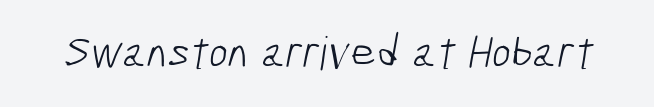
Q: Is the text bold? A: No.
Q: Is the typeface a serif or a sans-serif typeface? A: Sans-serif.
Q: Is the text underlined? A: No.
Q: Is the spacing between letters normal or unusually wide? A: Normal.
Q: Width (condensed, normal, or wide)? A: Condensed.
Q: Stroke contrast? A: Low.
Q: x-height? A: Medium.
Q: Monospaced? A: No.
